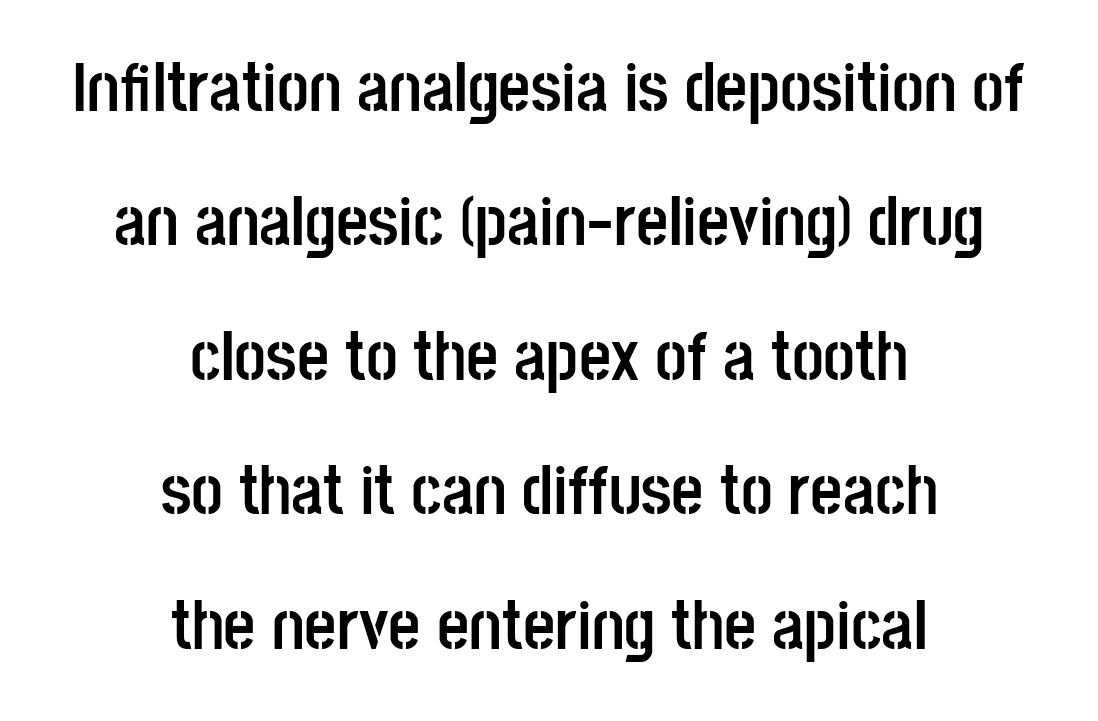
Q: Is the text bold? A: Yes.
Q: Is the text italic (slanted)? A: No, it is upright.
Q: Is the typeface a serif or a sans-serif typeface? A: Sans-serif.
Q: Is the text underlined? A: No.
Q: How is the paragraph aligned? A: Centered.
Q: Is the spacing between letters normal or unusually wide? A: Normal.
Q: Is the spacing between lines tight, normal or loose? A: Loose.
Q: Width (condensed, normal, or wide)? A: Condensed.
Q: Stroke contrast? A: Low.
Q: x-height? A: Large.
Q: Monospaced? A: No.
